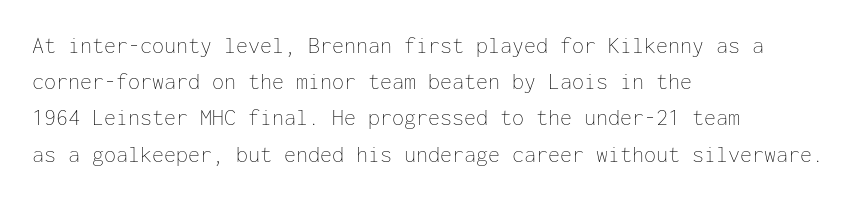
The image shows 24 px text type, upright; set left-aligned, normal line spacing (1.51x), normal letter spacing, not underlined.
